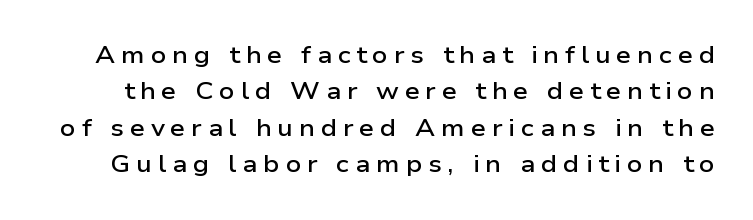
The image shows 24 px text type, upright; set normal line spacing (1.52x), unusually wide letter spacing (+0.24 em), not underlined.
